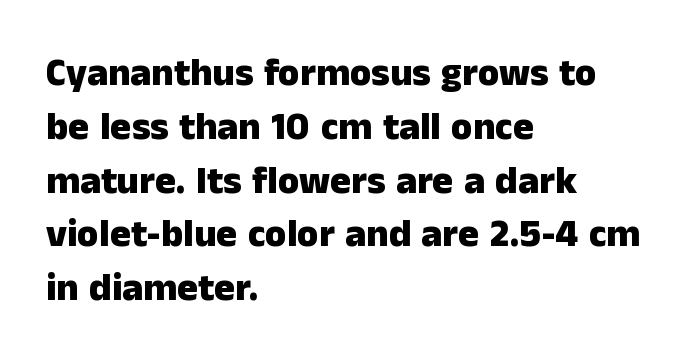
The image shows 39 px heavy sans-serif type, upright; set left-aligned, normal line spacing (1.38x), normal letter spacing, not underlined; low stroke contrast and a medium x-height.
